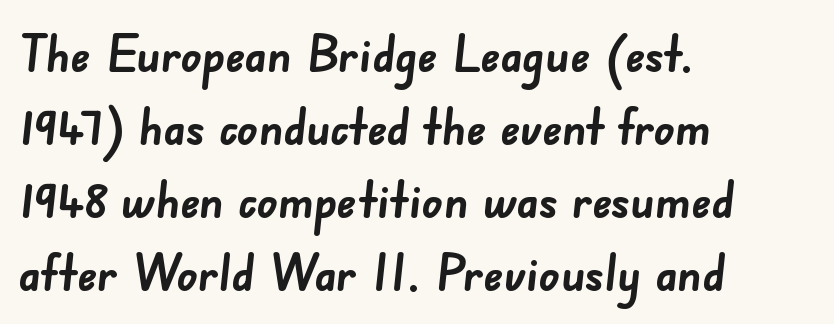
The image shows 51 px semibold sans-serif type; set left-aligned, normal line spacing (1.43x), normal letter spacing, not underlined; low stroke contrast and a small x-height.
